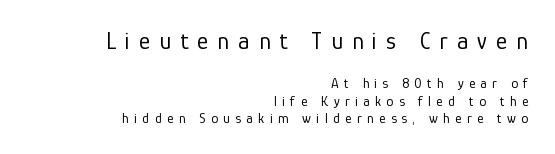
The image shows 24 px text type, upright; set right-aligned, line spacing 1.22x, unusually wide letter spacing (+0.38 em), not underlined; the first (top) block is 1.71x larger.
